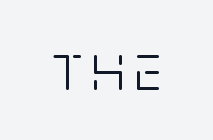
Q: Is the text bold? A: No.
Q: Is the text italic (slanted)? A: No, it is upright.
Q: Is the typeface a serif or a sans-serif typeface? A: Sans-serif.
Q: Is the text underlined? A: No.
Q: Width (condensed, normal, or wide)? A: Condensed.
Q: Stroke contrast? A: Low.
Q: x-height? A: Large.
Q: Monospaced? A: No.
